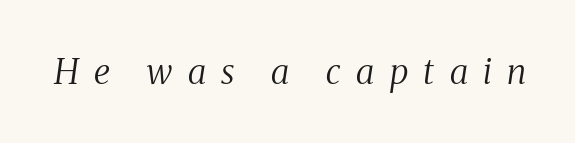
The image shows 35 px regular-weight, condensed serif type, italic (leaning right); set unusually wide letter spacing (+0.44 em), not underlined; medium stroke contrast and a medium x-height.
